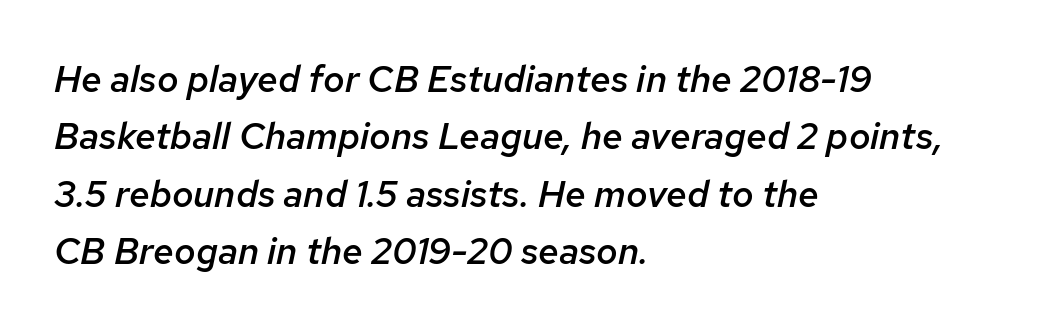
Q: Is the text bold? A: Semi-bold.
Q: Is the text italic (slanted)? A: Yes, it leans right by about 12 degrees.
Q: Is the text underlined? A: No.
Q: How is the paragraph aligned? A: Left-aligned.
Q: Is the spacing between letters normal or unusually wide? A: Normal.
Q: Is the spacing between lines tight, normal or loose? A: Normal.
Q: Width (condensed, normal, or wide)? A: Normal.
Q: Stroke contrast? A: Low.
Q: x-height? A: Medium.
Q: Monospaced? A: No.
